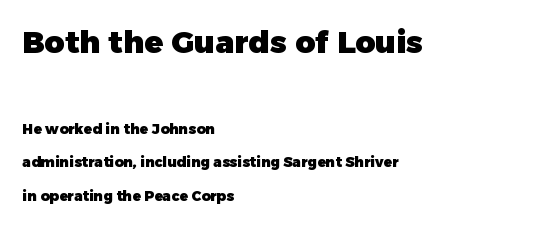
The image shows 31 px heavy sans-serif type, upright; set left-aligned, loose line spacing (2.37x), normal letter spacing, not underlined; the first (top) block is 2.21x larger; low stroke contrast and a medium x-height.
